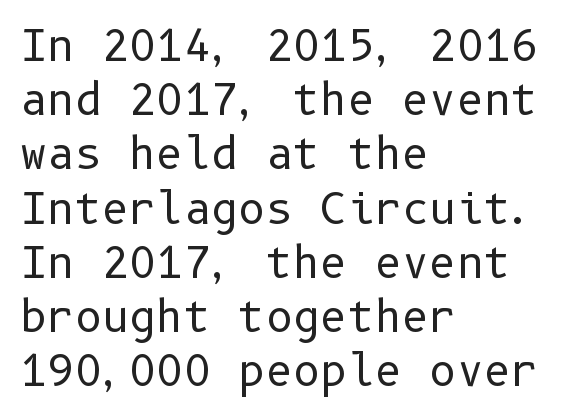
Q: Is the text bold? A: No.
Q: Is the text italic (slanted)? A: No, it is upright.
Q: Is the typeface a serif or a sans-serif typeface? A: Sans-serif.
Q: Is the text underlined? A: No.
Q: How is the paragraph aligned? A: Left-aligned.
Q: Is the spacing between letters normal or unusually wide? A: Normal.
Q: Is the spacing between lines tight, normal or loose? A: Normal.
Q: Width (condensed, normal, or wide)? A: Normal.
Q: Stroke contrast? A: Low.
Q: x-height? A: Medium.
